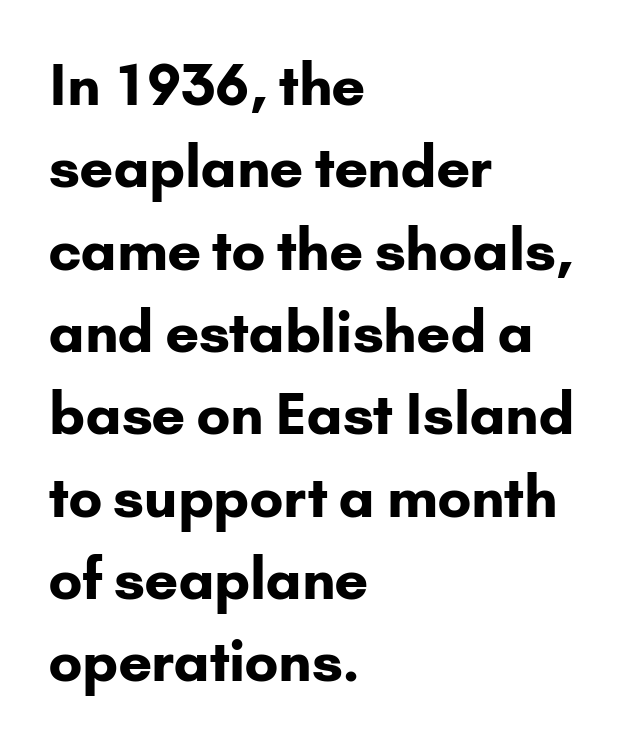
Q: Is the text bold? A: Yes.
Q: Is the text italic (slanted)? A: No, it is upright.
Q: Is the typeface a serif or a sans-serif typeface? A: Sans-serif.
Q: Is the text underlined? A: No.
Q: How is the paragraph aligned? A: Left-aligned.
Q: Is the spacing between letters normal or unusually wide? A: Normal.
Q: Is the spacing between lines tight, normal or loose? A: Normal.
Q: Width (condensed, normal, or wide)? A: Normal.
Q: Stroke contrast? A: Low.
Q: x-height? A: Small.
Q: Monospaced? A: No.
